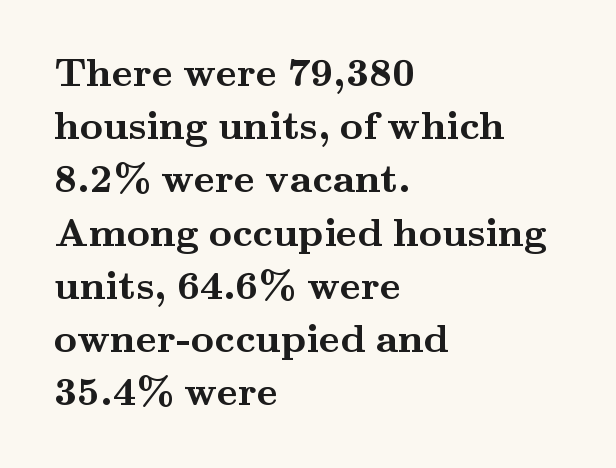
The image shows 40 px semibold, wide serif type, upright; set left-aligned, normal line spacing (1.33x), normal letter spacing, not underlined; medium stroke contrast and a small x-height.
